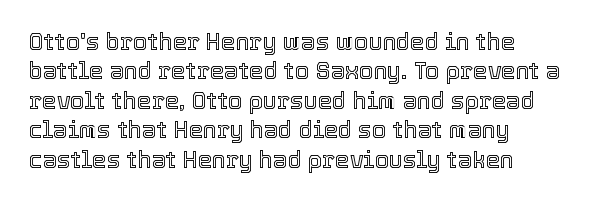
Q: Is the text italic (slanted)? A: No, it is upright.
Q: Is the text underlined? A: No.
Q: How is the paragraph aligned? A: Left-aligned.
Q: Is the spacing between letters normal or unusually wide? A: Normal.
Q: Is the spacing between lines tight, normal or loose? A: Normal.
